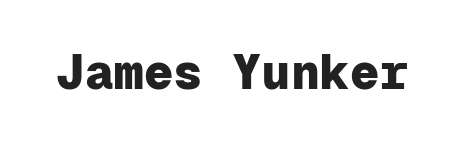
Look at the bottom of the vertical strokes: they stop flat, with no serifs. Rendered with straight, roman letterforms. Fixed-width glyphs throughout — classic coding-font behaviour. The type is set solid horizontally, with unmodified tracking. The foot of each line stays bare and open.
